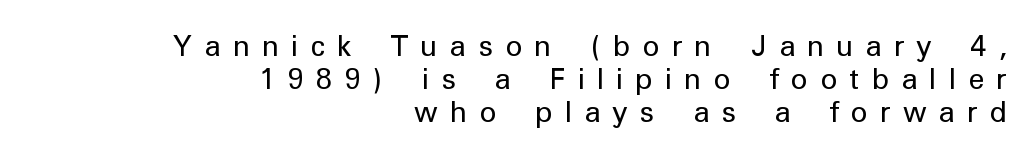
{"serif": "no", "italic": "no", "bold": "no", "weight": "regular", "width": "normal", "stroke_contrast": "low", "x_height": "medium", "monospaced": "no", "underline": "no", "align": "right", "line_spacing": "tight", "line_spacing_ratio": 1.13, "letter_spacing": "wide", "letter_spacing_em": 0.41, "glyph_px": 29}
